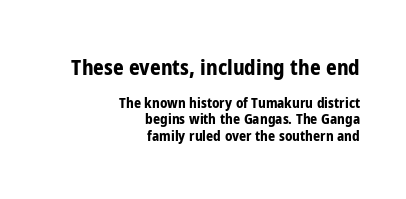
How are the letters spaced? Ordinarily, with no added tracking. Is the lower block the larger one? No — the upper block carries the bigger type. The foot of each line stays bare and open. Do the letters lean? They stand straight.
